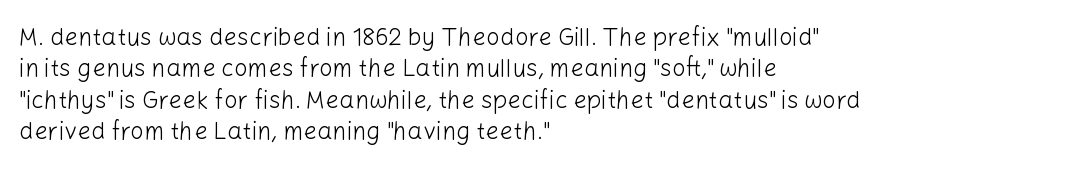
{"italic": "no", "bold": "no", "underline": "no", "align": "left", "line_spacing": "normal", "line_spacing_ratio": 1.31, "letter_spacing": "normal", "letter_spacing_em": 0.0, "glyph_px": 24}
